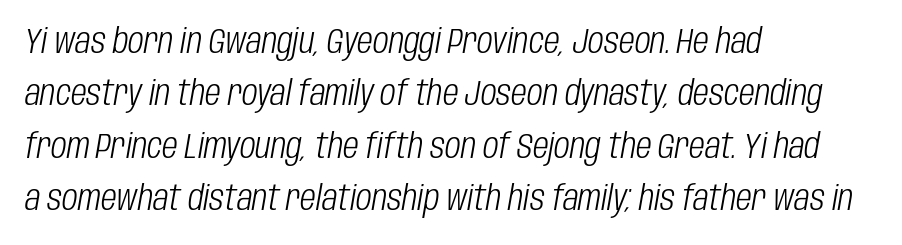
{"italic": "yes", "lean": "right", "slant_degrees": 10, "bold": "no", "weight": "light", "width": "condensed", "stroke_contrast": "low", "x_height": "large", "monospaced": "no", "underline": "no", "align": "left", "line_spacing": "normal", "line_spacing_ratio": 1.54, "letter_spacing": "normal", "letter_spacing_em": 0.0, "glyph_px": 34}
